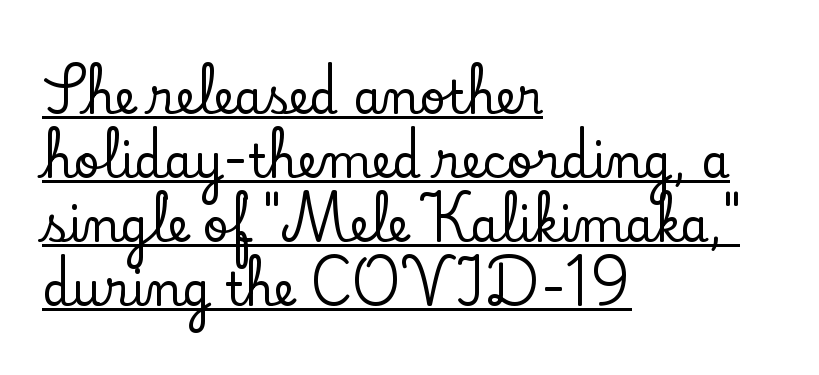
{"serif": "yes", "italic": "no", "width": "normal", "stroke_contrast": "low", "x_height": "small", "monospaced": "no", "underline": "yes", "align": "left", "line_spacing": "normal", "line_spacing_ratio": 1.39, "letter_spacing": "normal", "letter_spacing_em": 0.0, "glyph_px": 46}
